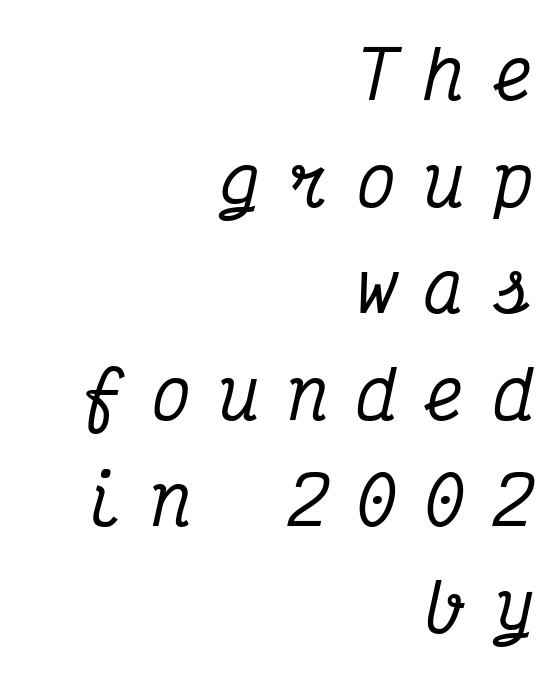
{"serif": "yes", "italic": "yes", "lean": "right", "slant_degrees": 12, "width": "condensed", "stroke_contrast": "medium", "x_height": "medium", "monospaced": "yes", "underline": "no", "align": "right", "line_spacing": "normal", "line_spacing_ratio": 1.59, "letter_spacing": "wide", "letter_spacing_em": 0.42, "glyph_px": 67}
